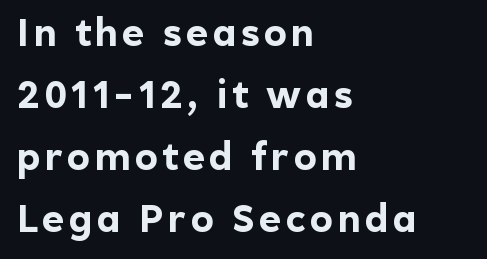
The image shows 38 px bold sans-serif type, upright; set left-aligned, normal line spacing (1.63x), not underlined; a medium x-height.
